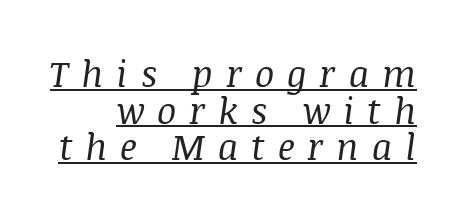
Q: Is the text bold? A: No.
Q: Is the text italic (slanted)? A: Yes, it leans right by about 8 degrees.
Q: Is the typeface a serif or a sans-serif typeface? A: Serif.
Q: Is the text underlined? A: Yes.
Q: How is the paragraph aligned? A: Right-aligned.
Q: Is the spacing between letters normal or unusually wide? A: Unusually wide.
Q: Is the spacing between lines tight, normal or loose? A: Tight.
Q: Width (condensed, normal, or wide)? A: Normal.
Q: Stroke contrast? A: Medium.
Q: x-height? A: Large.
Q: Monospaced? A: No.
